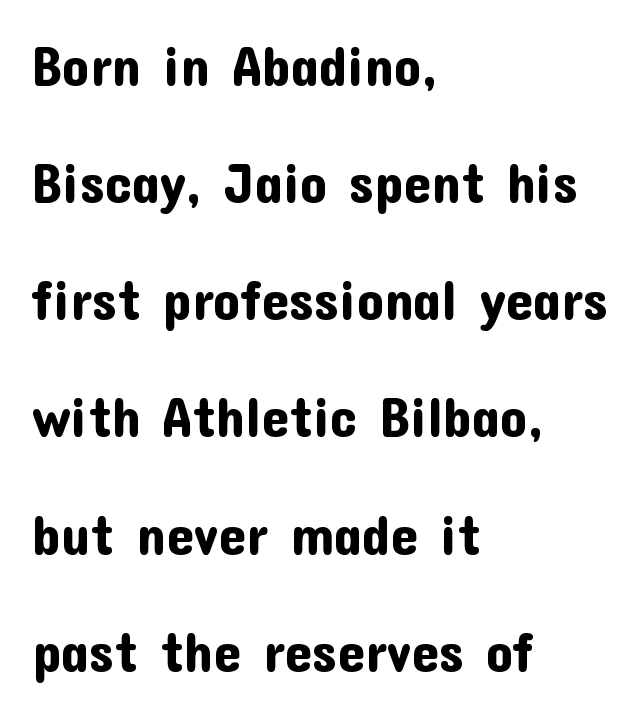
Is this a fixed-width face? No — the glyphs have proportional, varying widths. Short note: letters normally spaced. Italic: no, the glyphs are upright roman. Does the type have serifs? No, each stem ends abruptly. The specimen omits any rule beneath the text block's lines. The passage is arranged the way most books set body copy — flush left.
